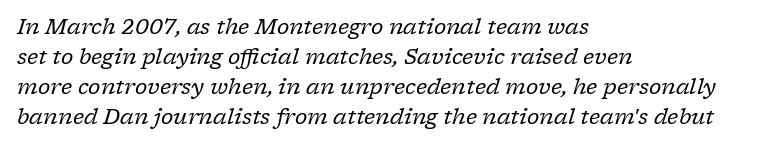
The passage shown leans; its letterforms are oblique. The gap between lines stays unmarked. Each new line begins a customary step beneath the previous one. Tracking here is standard; glyphs follow each other at the usual distance. Ink coverage per letter is moderate at most. The typesetter chose a ragged-right arrangement here.
